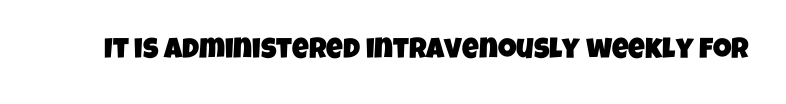
Varying glyph widths throughout — classic text-font behaviour. Nobody drew a line under any word here. Look at the bottom of the vertical strokes: they stop flat, with no serifs. Observe the ordinary spacing: letters are neighbours, not strangers.
